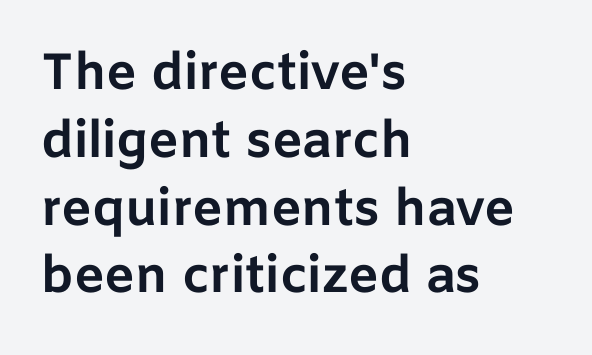
{"serif": "no", "italic": "no", "bold": "yes", "weight": "bold", "width": "normal", "stroke_contrast": "low", "x_height": "medium", "monospaced": "no", "underline": "no", "align": "left", "line_spacing": "normal", "line_spacing_ratio": 1.33, "letter_spacing": "normal", "letter_spacing_em": 0.0, "glyph_px": 51}
